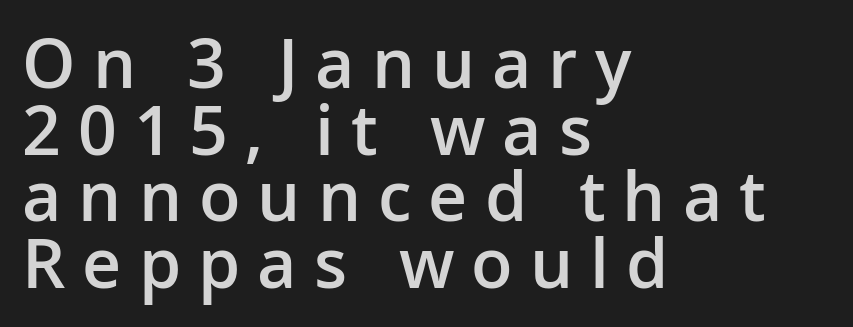
{"serif": "no", "italic": "no", "bold": "semi", "weight": "semibold", "width": "normal", "stroke_contrast": "low", "x_height": "medium", "monospaced": "no", "underline": "no", "align": "left", "line_spacing": "tight", "line_spacing_ratio": 0.98, "letter_spacing": "wide", "letter_spacing_em": 0.25, "glyph_px": 68}
